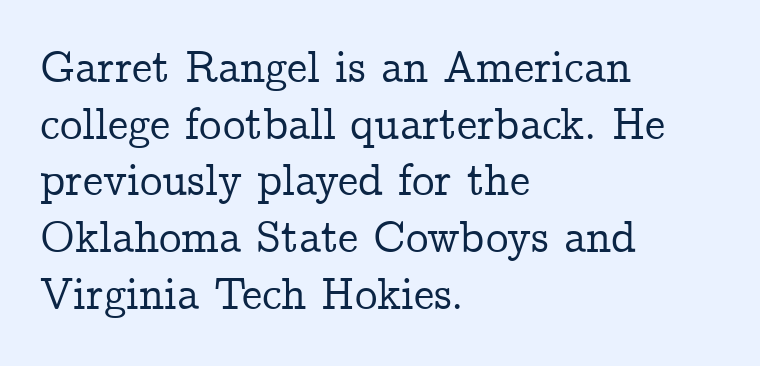
The image shows 45 px serif type, upright; set left-aligned, normal line spacing (1.26x), normal letter spacing, not underlined; low stroke contrast and a medium x-height.
